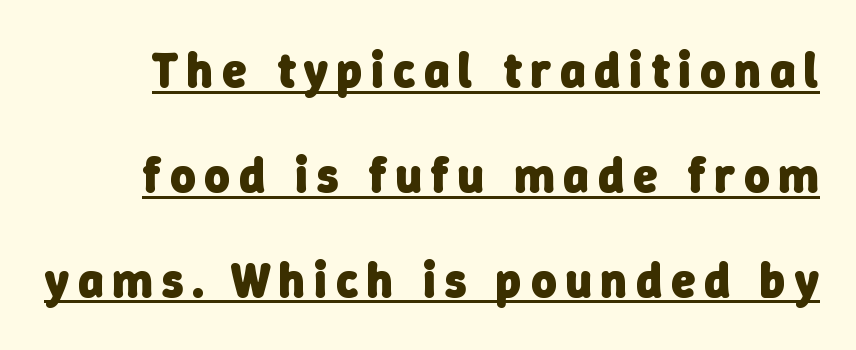
Q: Is the text bold? A: Yes.
Q: Is the typeface a serif or a sans-serif typeface? A: Sans-serif.
Q: Is the text underlined? A: Yes.
Q: Is the spacing between lines tight, normal or loose? A: Loose.
Q: Width (condensed, normal, or wide)? A: Normal.
Q: Stroke contrast? A: Low.
Q: x-height? A: Medium.
Q: Monospaced? A: No.
